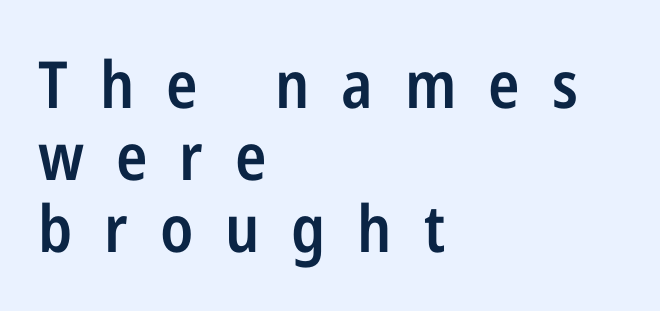
This sample uses expanded letter spacing, leaving extra air between glyphs. No feet cap the strokes, marking this as sans-serif type. A typesetter would call this proportional, since set widths differ per character. The rendering uses a small line-height, squeezing the rows. Layout note: lines flush left. The baseline area is clear.
